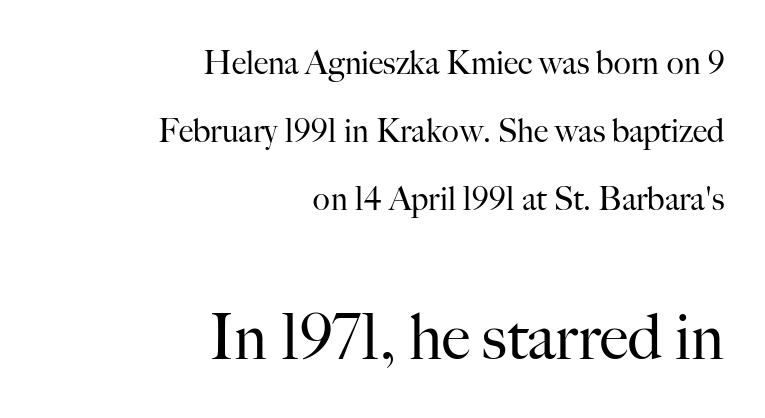
The glyphs in this specimen are seriffed. Varying glyph widths throughout — classic text-font behaviour. Line endings align vertically; line beginnings do not. The line texture is even and compact thanks to regular tracking. One glance says open: line gaps are wider than usual.
